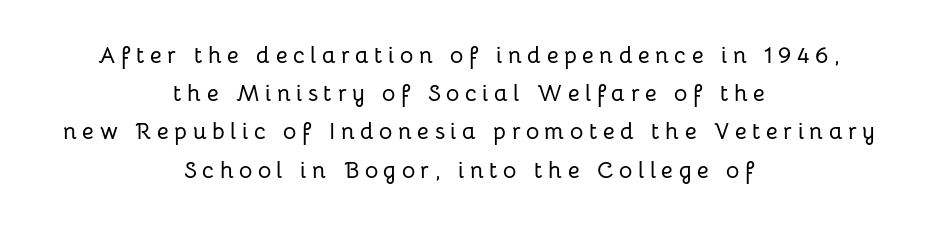
The image shows 23 px text type, upright; set centered, normal line spacing (1.66x), unusually wide letter spacing (+0.24 em), not underlined.
